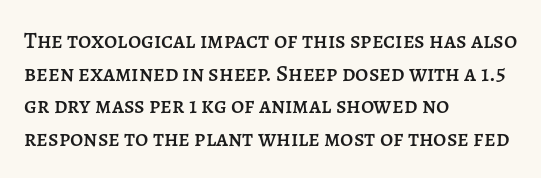
All the whitespace from short lines collects on the right. Standard letterfit; no display-style spreading of the glyphs. The area under the type is left untouched. Characters remain perfectly vertical along every line. If you measured baseline to baseline, you'd find a middling distance.
